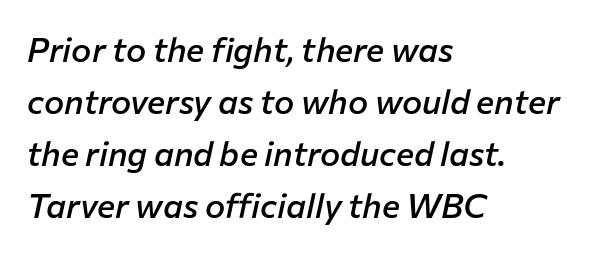
Each glyph is drawn with semibold strokes, heavier than normal yet not fully bold. The rendering applies a slant to the glyphs. Typeset ragged right — the left edge is the straight one. Nobody touched the tracking dial on this one. The space directly below the letters is spotless.
